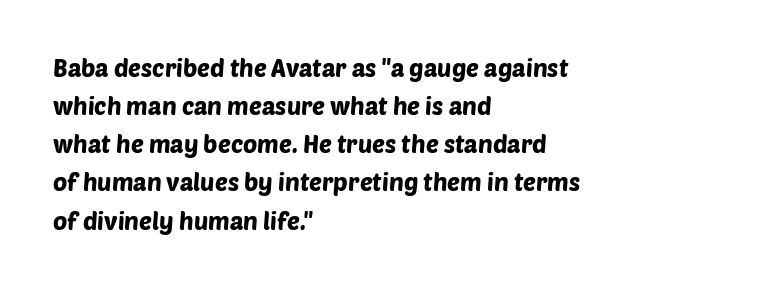
The image shows 24 px text type; set left-aligned, normal line spacing (1.59x), normal letter spacing, not underlined.
